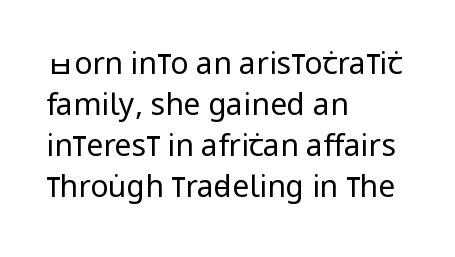
This block has exactly the height ordinary leading produces. The type is set solid horizontally, with unmodified tracking. Classification — sans serif. The lines in this sample share a left origin and differ only in where they stop. Note the varied advance widths — an 'i' is clearly narrower than an 'm'.
